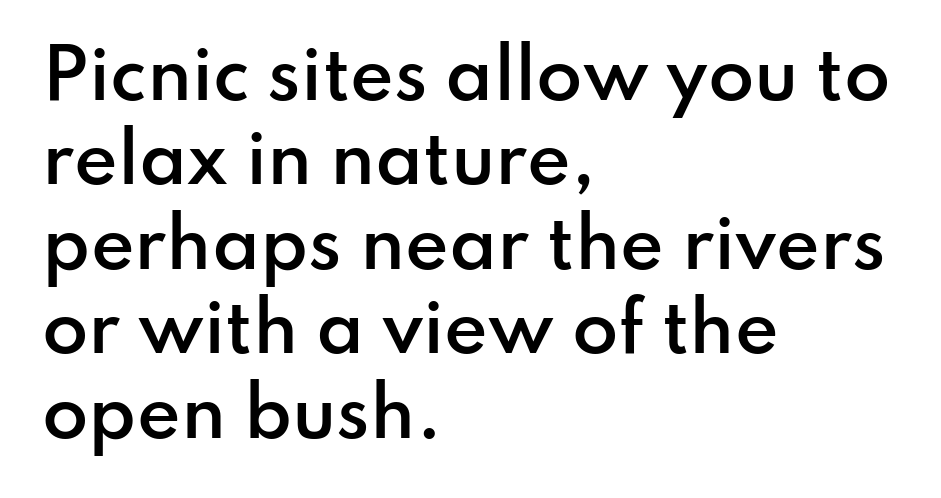
Q: Is the text bold? A: Semi-bold.
Q: Is the text italic (slanted)? A: No, it is upright.
Q: Is the typeface a serif or a sans-serif typeface? A: Sans-serif.
Q: Is the text underlined? A: No.
Q: How is the paragraph aligned? A: Left-aligned.
Q: Is the spacing between letters normal or unusually wide? A: Normal.
Q: Is the spacing between lines tight, normal or loose? A: Normal.
Q: Width (condensed, normal, or wide)? A: Normal.
Q: Stroke contrast? A: Low.
Q: x-height? A: Small.
Q: Monospaced? A: No.
